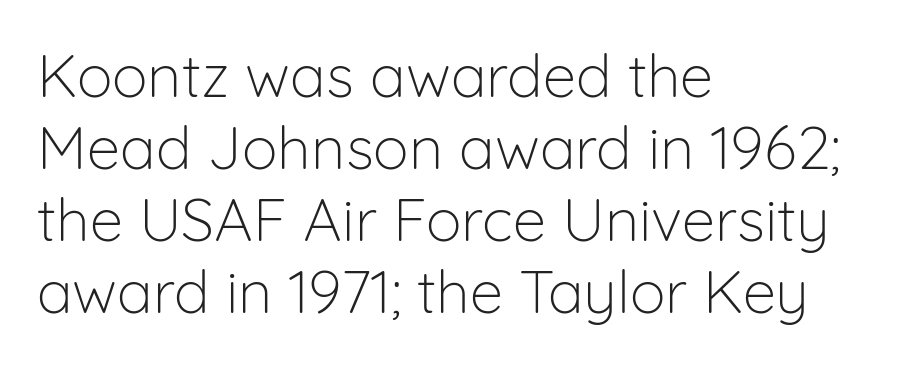
The image shows 60 px light sans-serif type, upright; set left-aligned, line spacing 1.2x, normal letter spacing, not underlined; low stroke contrast and a medium x-height.
